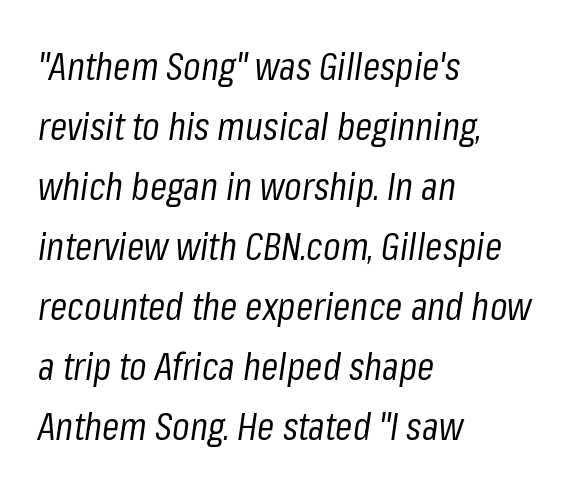
Students, note that the glyphs here touch the page at normal intervals. Here the designer chose a conventional face with non-uniform glyph widths. Alignment: flush left. Underline: absent. The weight tops out at a normal text grade.
